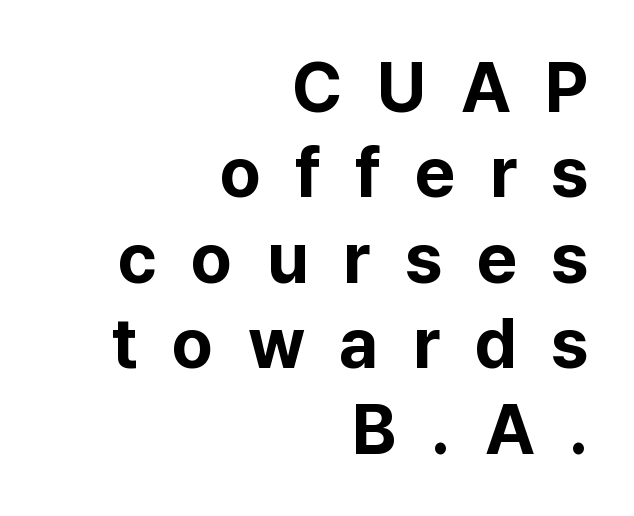
Q: Is the text bold? A: Yes.
Q: Is the text italic (slanted)? A: No, it is upright.
Q: Is the typeface a serif or a sans-serif typeface? A: Sans-serif.
Q: Is the text underlined? A: No.
Q: How is the paragraph aligned? A: Right-aligned.
Q: Is the spacing between letters normal or unusually wide? A: Unusually wide.
Q: Width (condensed, normal, or wide)? A: Normal.
Q: Stroke contrast? A: Low.
Q: x-height? A: Medium.
Q: Monospaced? A: No.
